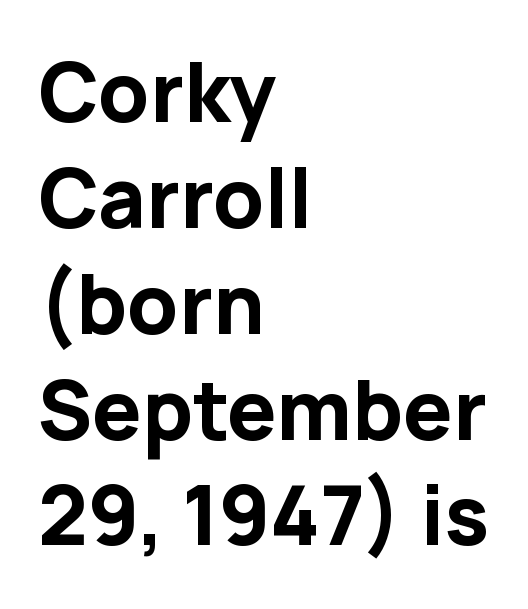
{"serif": "no", "italic": "no", "bold": "yes", "weight": "bold", "width": "normal", "stroke_contrast": "low", "x_height": "medium", "monospaced": "no", "underline": "no", "align": "left", "line_spacing": "normal", "line_spacing_ratio": 1.34, "letter_spacing": "normal", "letter_spacing_em": 0.0, "glyph_px": 79}
